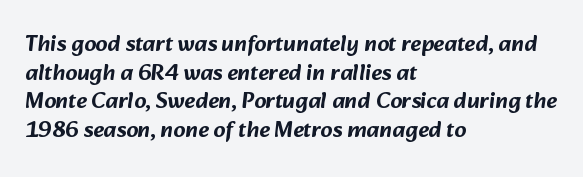
Teacher's note: observe the even left margin — that is flush-left alignment. Students, observe: this is what conventionally led text looks like. A clean baseline with only descenders dipping below it. Each word holds together tightly as a unit, with standard inter-letter gaps.
